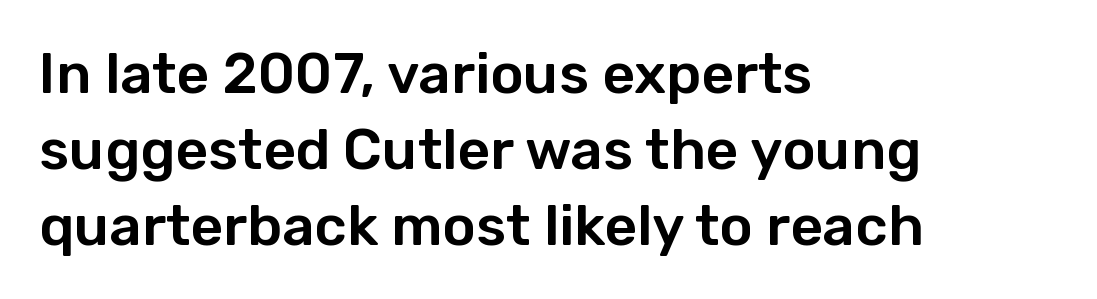
{"serif": "no", "italic": "no", "width": "normal", "stroke_contrast": "low", "x_height": "medium", "monospaced": "no", "underline": "no", "align": "left", "line_spacing": "normal", "line_spacing_ratio": 1.33, "letter_spacing": "normal", "letter_spacing_em": 0.0, "glyph_px": 57}
